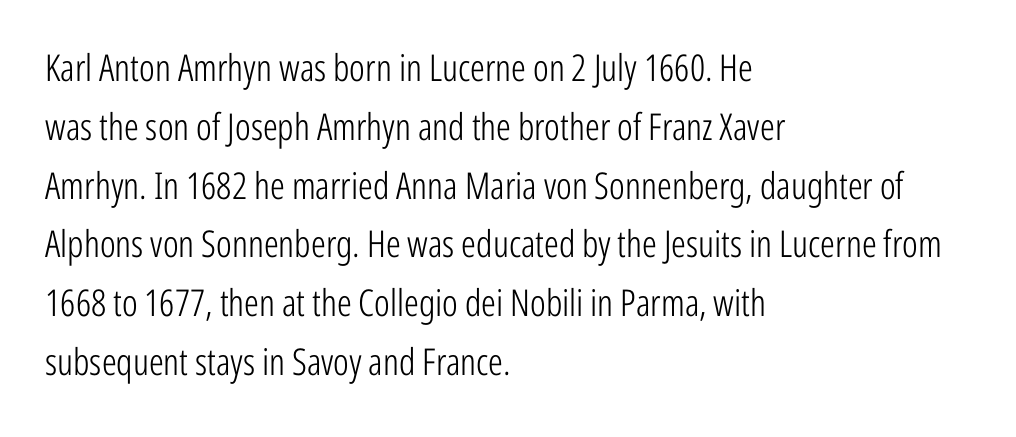
{"serif": "no", "italic": "no", "bold": "no", "weight": "light", "width": "condensed", "stroke_contrast": "low", "x_height": "medium", "monospaced": "no", "underline": "no", "align": "left", "line_spacing": "normal", "line_spacing_ratio": 1.59, "letter_spacing": "normal", "letter_spacing_em": 0.0, "glyph_px": 37}
